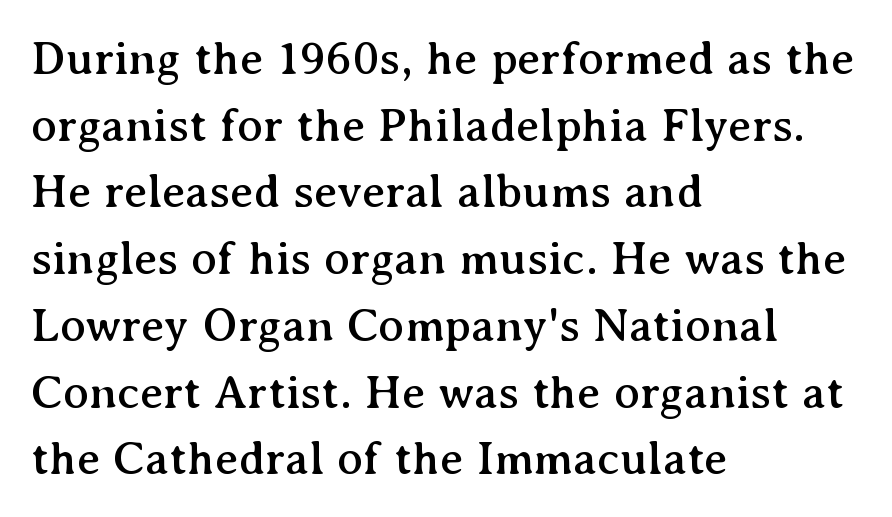
Q: Is the text italic (slanted)? A: No, it is upright.
Q: Is the typeface a serif or a sans-serif typeface? A: Serif.
Q: Is the text underlined? A: No.
Q: How is the paragraph aligned? A: Left-aligned.
Q: Is the spacing between letters normal or unusually wide? A: Normal.
Q: Is the spacing between lines tight, normal or loose? A: Normal.
Q: Width (condensed, normal, or wide)? A: Normal.
Q: Stroke contrast? A: Medium.
Q: x-height? A: Medium.
Q: Monospaced? A: No.
